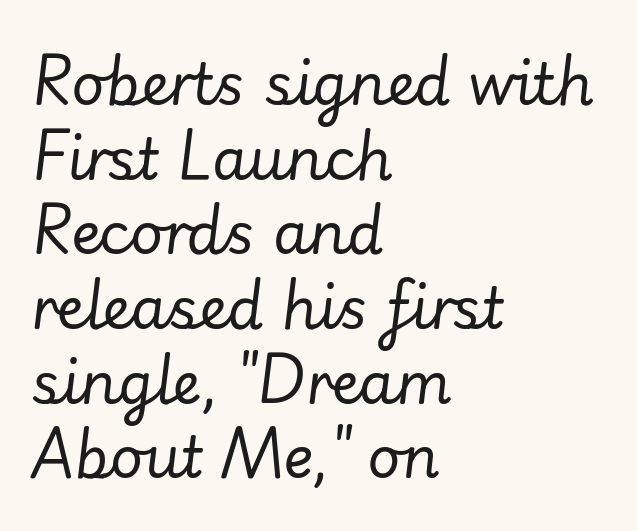
{"italic": "yes", "lean": "right", "slant_degrees": 7, "bold": "no", "weight": "regular", "width": "normal", "stroke_contrast": "low", "x_height": "small", "monospaced": "no", "underline": "no", "align": "left", "line_spacing": "normal", "line_spacing_ratio": 1.31, "letter_spacing": "normal", "letter_spacing_em": 0.0, "glyph_px": 57}
